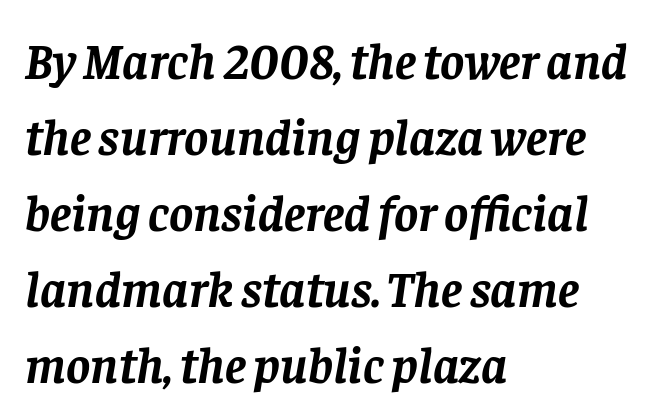
{"serif": "yes", "italic": "yes", "lean": "right", "slant_degrees": 8, "bold": "yes", "weight": "semibold", "width": "normal", "stroke_contrast": "low", "x_height": "large", "monospaced": "no", "underline": "no", "align": "left", "line_spacing": "normal", "line_spacing_ratio": 1.49, "letter_spacing": "normal", "letter_spacing_em": 0.0, "glyph_px": 51}
